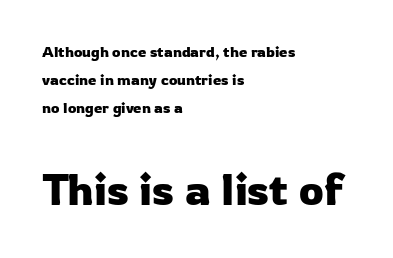
The image shows 44 px sans-serif type, upright; set left-aligned, line spacing 1.86x, normal letter spacing, not underlined; the second (bottom) block is 2.93x larger; low stroke contrast and a medium x-height.
